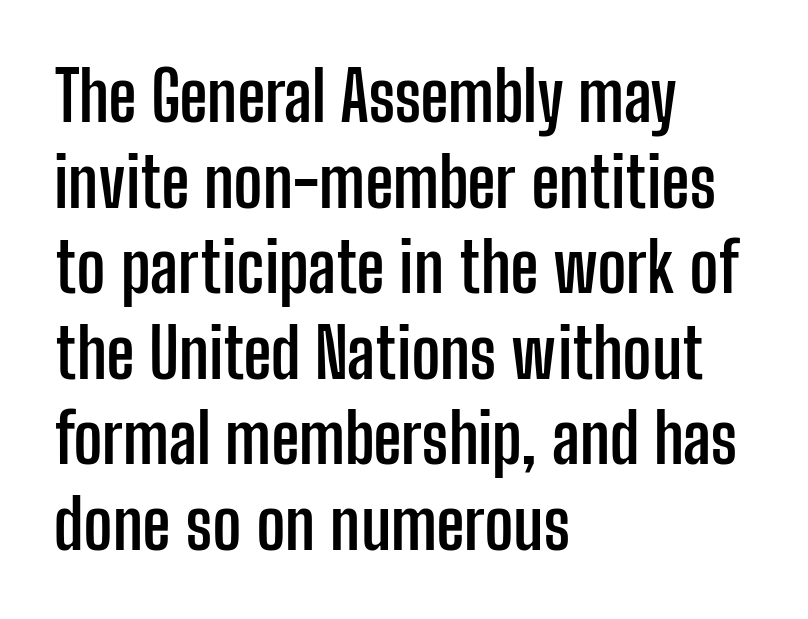
Letter spacing: default. Check the space under the baseline: it is left empty. The rag falls on the right side of this text block. Looks like regular typesetting: each glyph gets only the width it needs.
